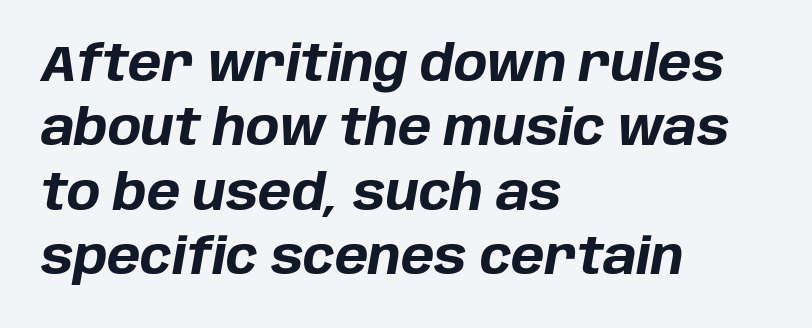
Is the type bold? Yes — the strokes are clearly thick and heavy. Each line starts at the same left margin while the right side varies. A typesetter would call this proportional, since set widths differ per character. The whole block is typeset with a tilt.
